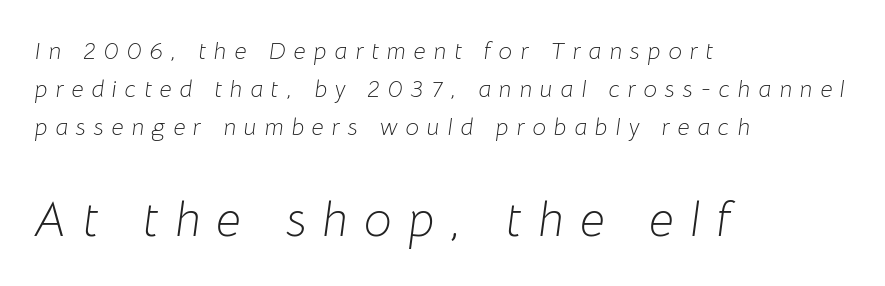
{"italic": "yes", "lean": "right", "slant_degrees": 8, "bold": "no", "weight": "light", "width": "normal", "stroke_contrast": "low", "x_height": "medium", "monospaced": "no", "underline": "no", "align": "left", "line_spacing": "normal", "line_spacing_ratio": 1.58, "letter_spacing": "wide", "letter_spacing_em": 0.33, "larger_block": "second", "size_ratio": 2.04, "glyph_px": 49}
